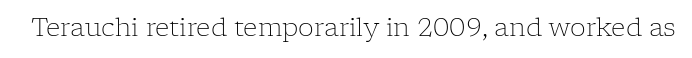
Q: Is the text bold? A: No.
Q: Is the text italic (slanted)? A: No, it is upright.
Q: Is the text underlined? A: No.
Q: Is the spacing between letters normal or unusually wide? A: Normal.
